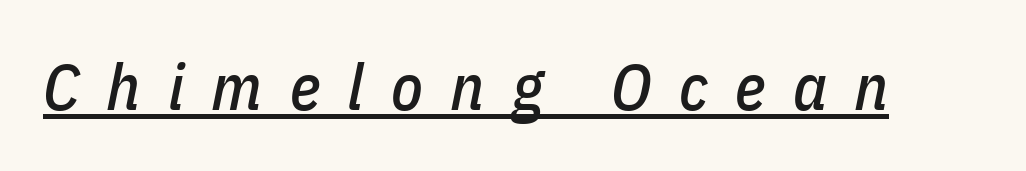
{"italic": "yes", "lean": "right", "slant_degrees": 11, "width": "condensed", "stroke_contrast": "low", "x_height": "medium", "monospaced": "no", "underline": "yes", "letter_spacing": "wide", "letter_spacing_em": 0.42, "glyph_px": 65}
